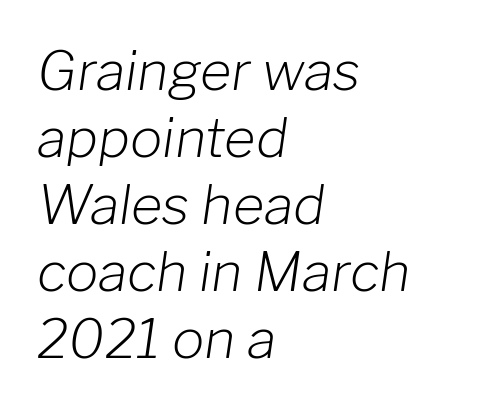
{"italic": "yes", "lean": "right", "slant_degrees": 8, "bold": "no", "weight": "light", "width": "normal", "stroke_contrast": "low", "x_height": "medium", "monospaced": "no", "underline": "no", "align": "left", "line_spacing_ratio": 1.24, "letter_spacing": "normal", "letter_spacing_em": 0.0, "glyph_px": 54}
